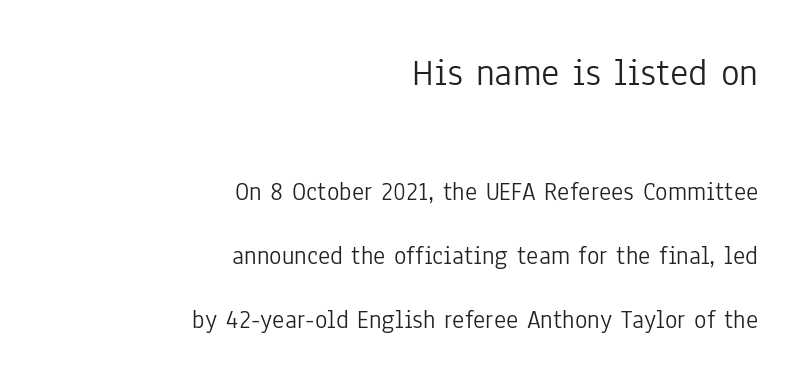
Q: Is the text bold? A: No.
Q: Is the text italic (slanted)? A: No, it is upright.
Q: Is the typeface a serif or a sans-serif typeface? A: Sans-serif.
Q: Is the text underlined? A: No.
Q: How is the paragraph aligned? A: Right-aligned.
Q: Is the spacing between letters normal or unusually wide? A: Normal.
Q: Is the spacing between lines tight, normal or loose? A: Loose.
Q: Which block of text is set in a larger size, the first (top) or the second (bottom)? A: The first (top) one.
Q: Width (condensed, normal, or wide)? A: Condensed.
Q: Stroke contrast? A: Low.
Q: x-height? A: Medium.
Q: Monospaced? A: No.
